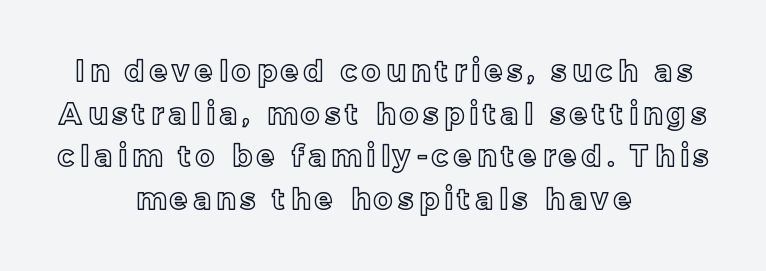
The image shows 29 px text type, upright; set centered, normal line spacing (1.47x), not underlined; a medium x-height.
